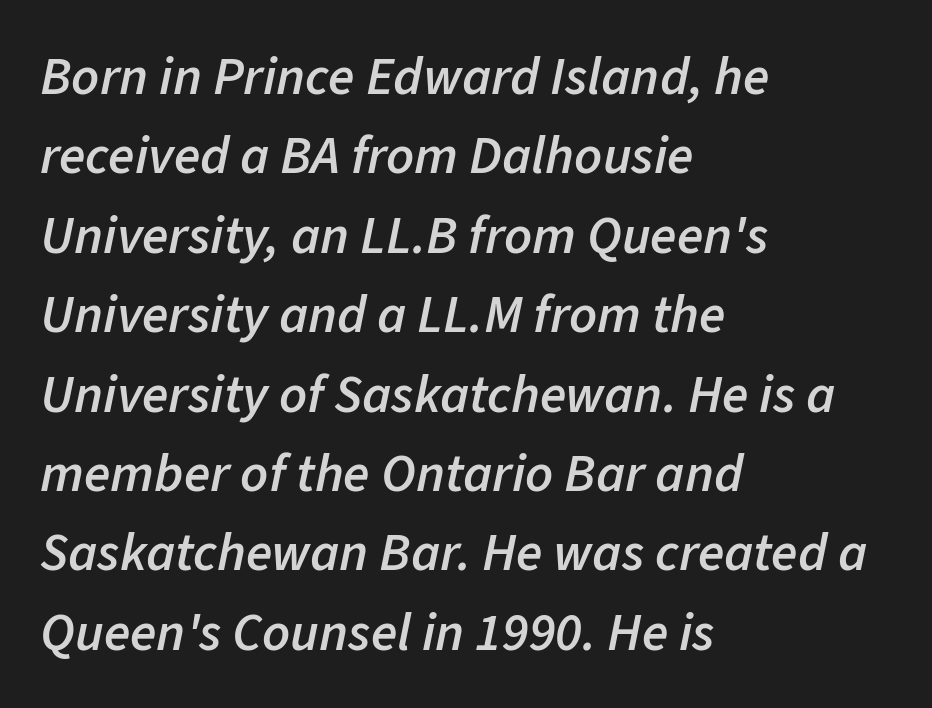
{"italic": "yes", "lean": "right", "slant_degrees": 11, "bold": "semi", "weight": "semibold", "width": "normal", "stroke_contrast": "low", "x_height": "medium", "monospaced": "no", "underline": "no", "align": "left", "line_spacing": "normal", "line_spacing_ratio": 1.47, "letter_spacing": "normal", "letter_spacing_em": 0.0, "glyph_px": 54}
